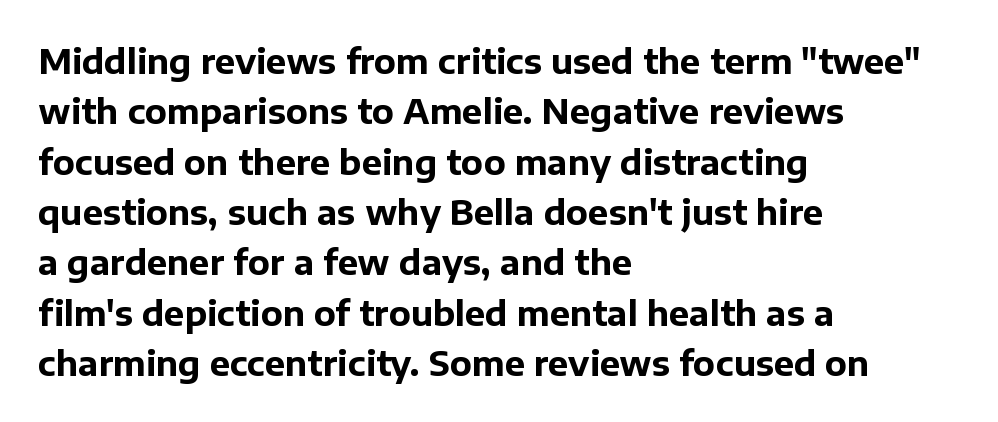
Rendered with straight, roman letterforms. How heavy is the stroke? Heavy — this is a bold. These lines keep a tight, regular rhythm from letter to letter. Which margin do the lines hug? The left one — the right edge is uneven.
